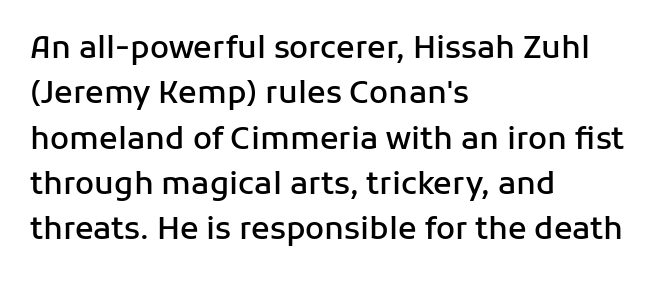
Successive baselines arrive at the customary interval. Is there any slant? The stems are plumb. Decoration check: the copy has no underline. Serif or sans? Sans — the stroke terminals are bare. A typesetter would call this zero additional tracking.
